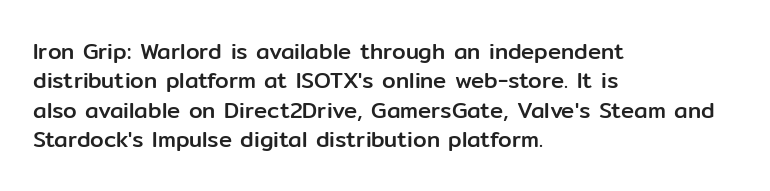
Q: Is the text italic (slanted)? A: No, it is upright.
Q: Is the text underlined? A: No.
Q: How is the paragraph aligned? A: Left-aligned.
Q: Is the spacing between letters normal or unusually wide? A: Normal.
Q: Is the spacing between lines tight, normal or loose? A: Normal.
